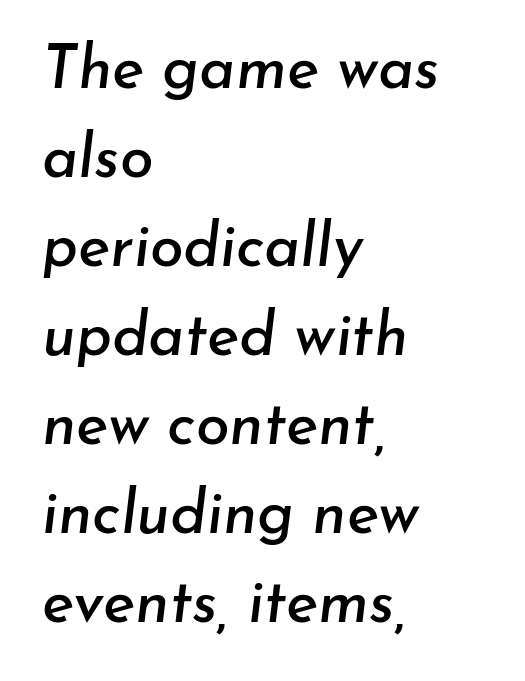
Q: Is the text italic (slanted)? A: Yes, it leans right by about 7 degrees.
Q: Is the text underlined? A: No.
Q: How is the paragraph aligned? A: Left-aligned.
Q: Is the spacing between letters normal or unusually wide? A: Normal.
Q: Is the spacing between lines tight, normal or loose? A: Normal.
Q: Width (condensed, normal, or wide)? A: Normal.
Q: Stroke contrast? A: Low.
Q: x-height? A: Small.
Q: Monospaced? A: No.
